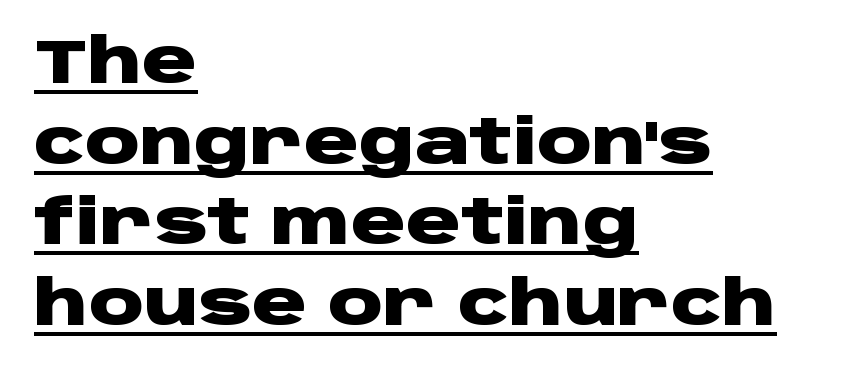
{"serif": "no", "italic": "no", "bold": "yes", "weight": "heavy", "width": "wide", "stroke_contrast": "low", "x_height": "large", "monospaced": "no", "underline": "yes", "align": "left", "line_spacing": "normal", "line_spacing_ratio": 1.32, "letter_spacing": "normal", "letter_spacing_em": 0.0, "glyph_px": 61}
